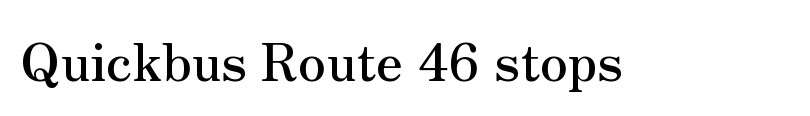
Q: Is the text italic (slanted)? A: No, it is upright.
Q: Is the typeface a serif or a sans-serif typeface? A: Serif.
Q: Is the text underlined? A: No.
Q: Is the spacing between letters normal or unusually wide? A: Normal.
Q: Width (condensed, normal, or wide)? A: Normal.
Q: Stroke contrast? A: Medium.
Q: x-height? A: Small.
Q: Monospaced? A: No.
